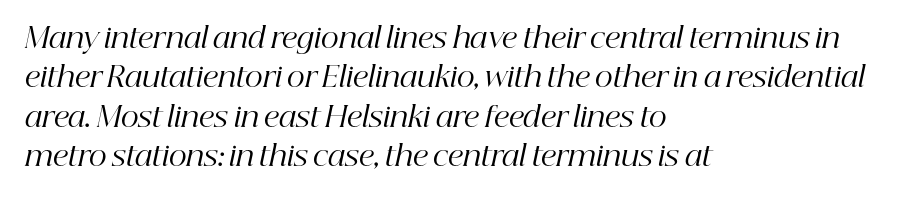
Q: Is the text bold? A: No.
Q: Is the text italic (slanted)? A: Yes, it leans right by about 12 degrees.
Q: Is the typeface a serif or a sans-serif typeface? A: Serif.
Q: Is the text underlined? A: No.
Q: How is the paragraph aligned? A: Left-aligned.
Q: Is the spacing between letters normal or unusually wide? A: Normal.
Q: Is the spacing between lines tight, normal or loose? A: Normal.
Q: Width (condensed, normal, or wide)? A: Normal.
Q: Stroke contrast? A: High.
Q: x-height? A: Medium.
Q: Monospaced? A: No.
